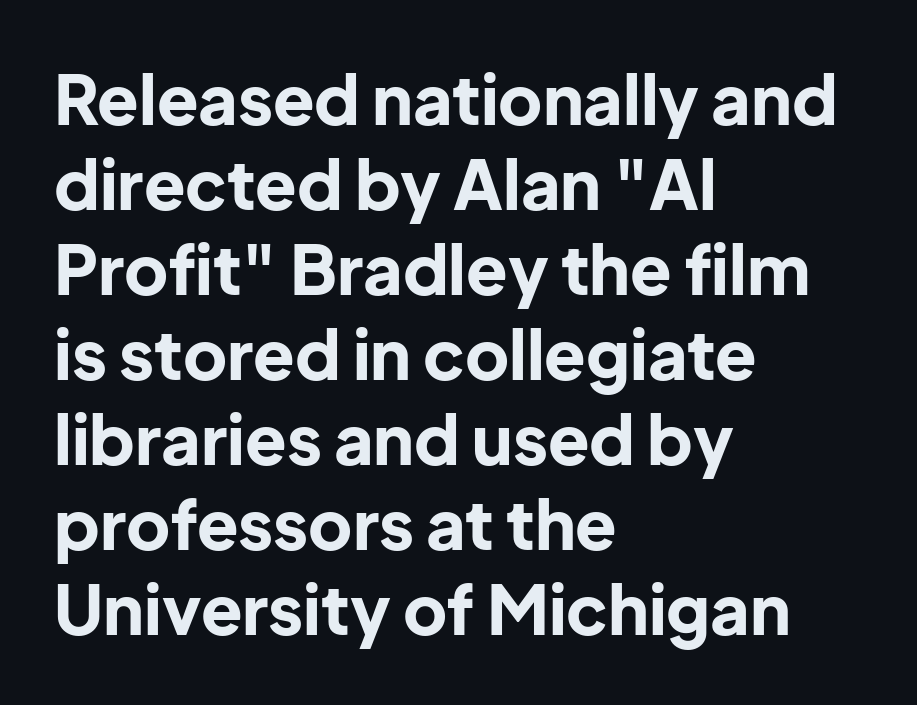
The specimen omits any rule beneath the text block's lines. Here the designer chose a conventional face with non-uniform glyph widths. This rendering employs a face without finishing strokes, i.e., a sans-serif. What weight is shown? A full bold with thick strokes.
